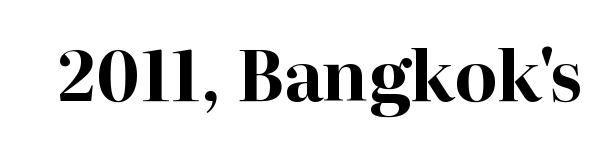
Is this a sans? No — the strokes have serifs. Honestly, the letter spacing is just normal — you wouldn't notice it. Varying glyph widths throughout — classic text-font behaviour. Unlike italic type, these characters show no tilt at all.
